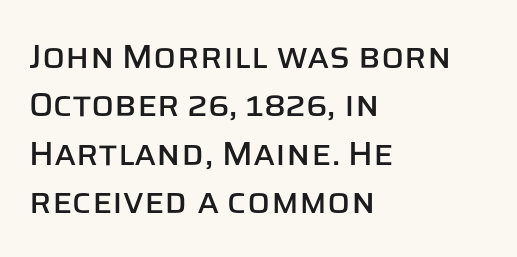
Q: Is the text italic (slanted)? A: No, it is upright.
Q: Is the typeface a serif or a sans-serif typeface? A: Sans-serif.
Q: Is the text underlined? A: No.
Q: How is the paragraph aligned? A: Left-aligned.
Q: Is the spacing between letters normal or unusually wide? A: Normal.
Q: Is the spacing between lines tight, normal or loose? A: Normal.
Q: Width (condensed, normal, or wide)? A: Normal.
Q: Stroke contrast? A: Low.
Q: x-height? A: Large.
Q: Monospaced? A: No.
